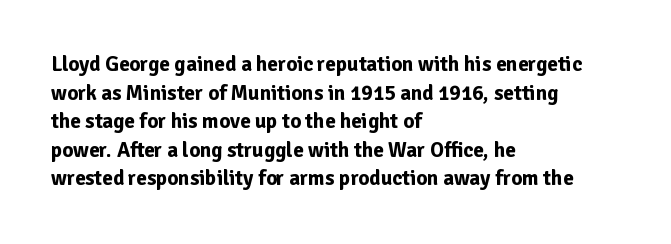
The image shows 21 px bold type, upright; set left-aligned, normal line spacing (1.36x), normal letter spacing, not underlined.
